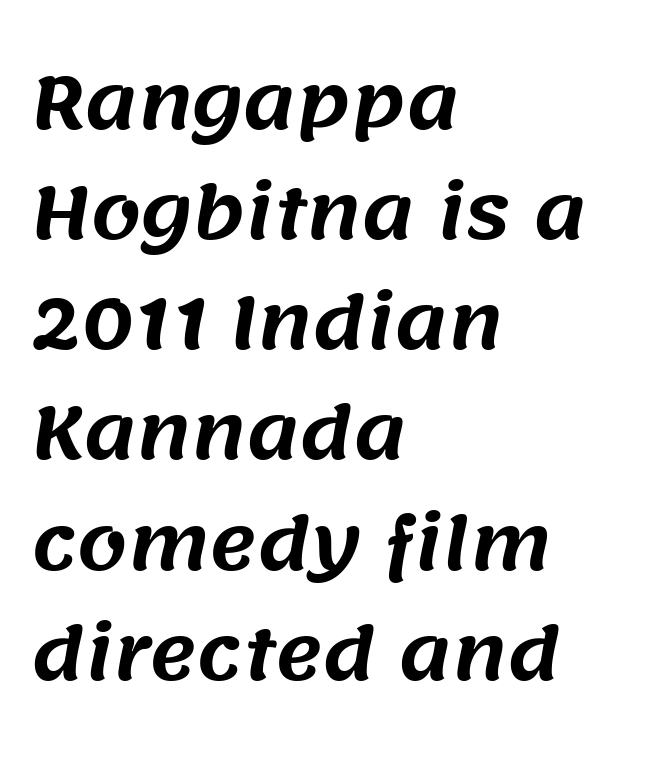
Q: Is the typeface a serif or a sans-serif typeface? A: Sans-serif.
Q: Is the text underlined? A: No.
Q: How is the paragraph aligned? A: Left-aligned.
Q: Is the spacing between letters normal or unusually wide? A: Normal.
Q: Is the spacing between lines tight, normal or loose? A: Normal.
Q: Width (condensed, normal, or wide)? A: Normal.
Q: Stroke contrast? A: Medium.
Q: x-height? A: Large.
Q: Monospaced? A: No.
